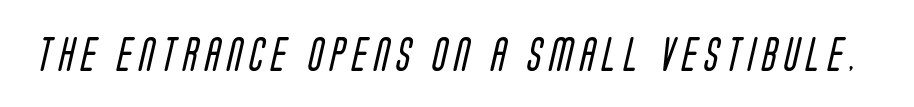
{"serif": "no", "bold": "no", "weight": "regular", "width": "condensed", "stroke_contrast": "low", "x_height": "large", "monospaced": "no", "underline": "no", "letter_spacing": "wide", "letter_spacing_em": 0.22, "glyph_px": 34}
